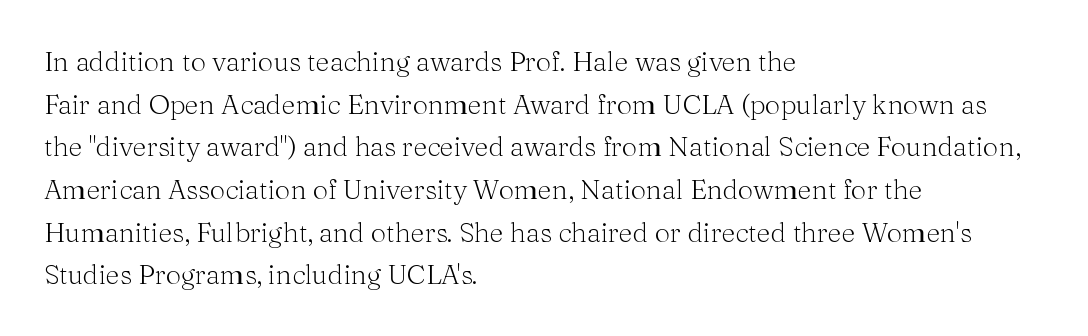
The ragged edge is on the right, which tells us the setting is flush left. Vertical strokes here are truly vertical. Heaviness? Minimal to ordinary, like unemphasized prose. Lines of text with bare space underneath.
